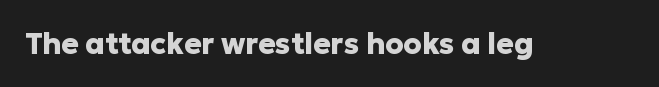
{"serif": "no", "italic": "no", "bold": "yes", "weight": "heavy", "width": "normal", "stroke_contrast": "low", "x_height": "medium", "monospaced": "no", "underline": "no", "letter_spacing": "normal", "letter_spacing_em": 0.0, "glyph_px": 29}
